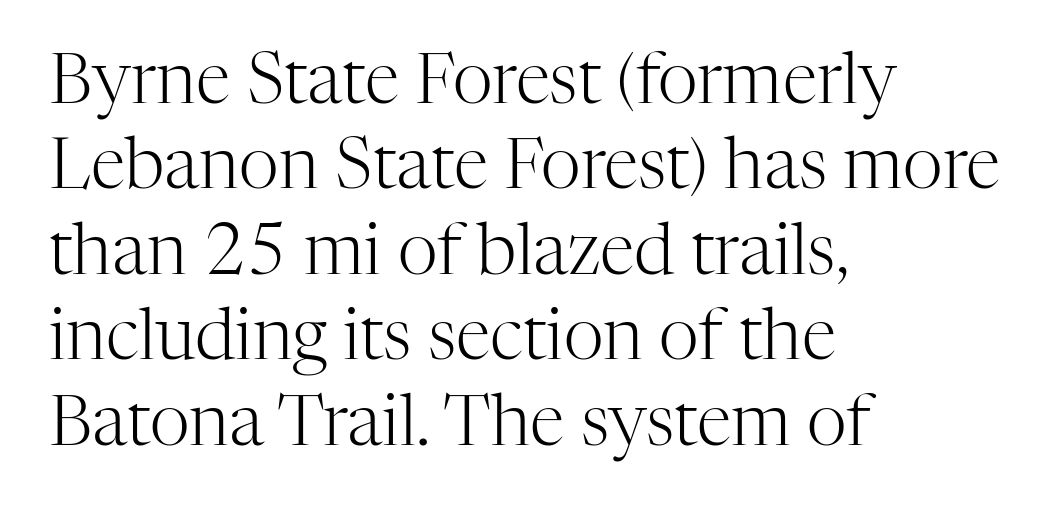
Are there feet on the stems? There are — it's a serif. Each word holds together tightly as a unit, with standard inter-letter gaps. Caption: face not bold, strokes unweighted. Upright lettering throughout. Which margin do the lines hug? The left one — the right edge is uneven. A typesetter would call this proportional, since set widths differ per character.
